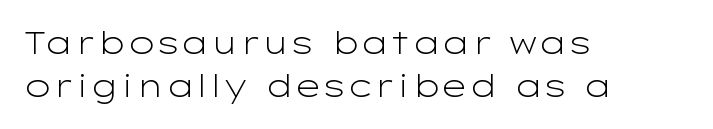
The image shows 31 px light, wide sans-serif type, upright; set left-aligned, normal line spacing (1.4x), normal letter spacing, not underlined; low stroke contrast and a medium x-height.
